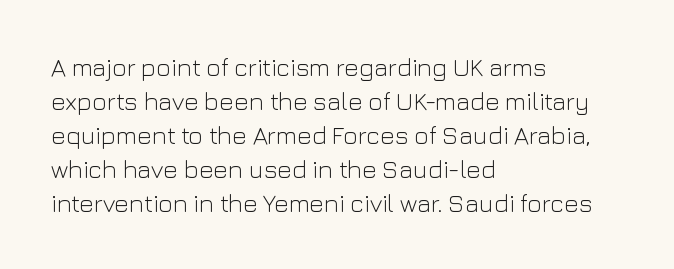
{"italic": "no", "bold": "no", "underline": "no", "align": "left", "line_spacing": "normal", "line_spacing_ratio": 1.36, "letter_spacing": "normal", "letter_spacing_em": 0.0, "glyph_px": 25}
